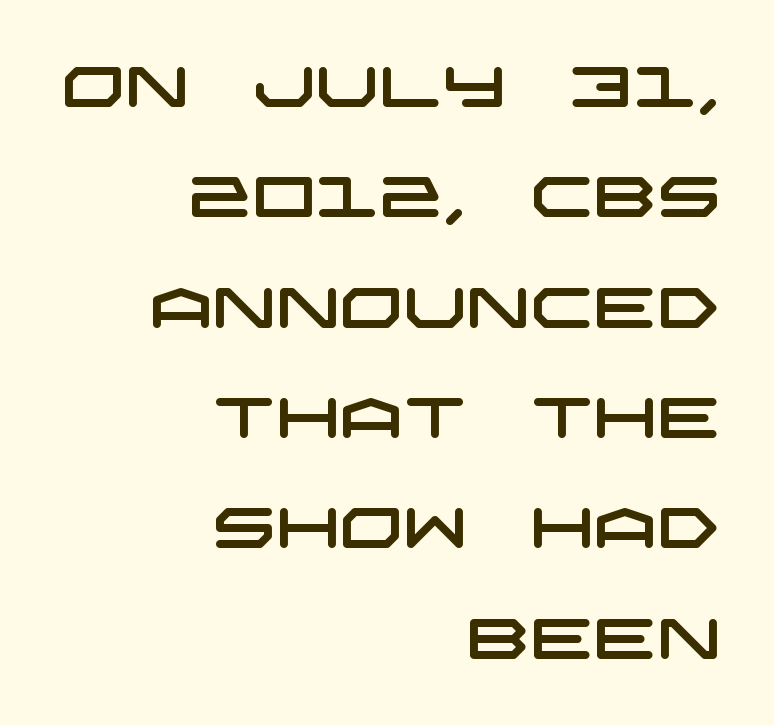
Q: Is the typeface a serif or a sans-serif typeface? A: Sans-serif.
Q: Is the text underlined? A: No.
Q: How is the paragraph aligned? A: Right-aligned.
Q: Is the spacing between letters normal or unusually wide? A: Normal.
Q: Is the spacing between lines tight, normal or loose? A: Loose.
Q: Width (condensed, normal, or wide)? A: Wide.
Q: Stroke contrast? A: Low.
Q: x-height? A: Large.
